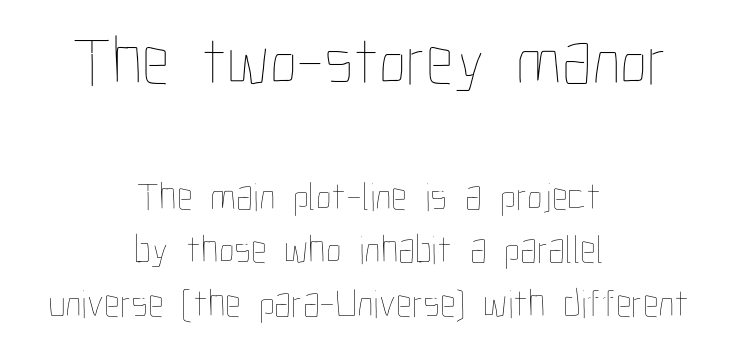
{"italic": "no", "bold": "no", "weight": "thin", "width": "condensed", "stroke_contrast": "low", "x_height": "medium", "monospaced": "no", "underline": "no", "align": "center", "line_spacing": "normal", "line_spacing_ratio": 1.34, "letter_spacing": "normal", "letter_spacing_em": 0.0, "larger_block": "first", "size_ratio": 1.75, "glyph_px": 70}
